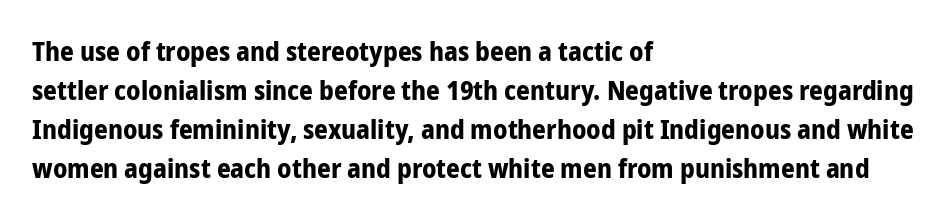
{"italic": "no", "bold": "yes", "underline": "no", "align": "left", "line_spacing": "normal", "line_spacing_ratio": 1.45, "letter_spacing": "normal", "letter_spacing_em": 0.0, "glyph_px": 27}
